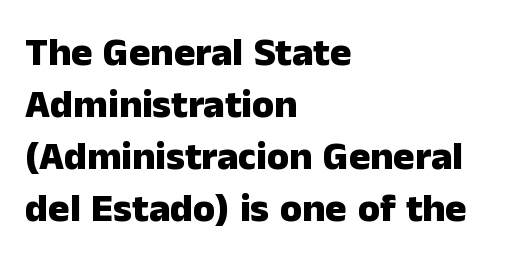
{"serif": "no", "italic": "no", "bold": "yes", "weight": "heavy", "width": "normal", "stroke_contrast": "low", "x_height": "medium", "monospaced": "no", "underline": "no", "align": "left", "line_spacing": "normal", "line_spacing_ratio": 1.3, "letter_spacing": "normal", "letter_spacing_em": 0.0, "glyph_px": 40}
